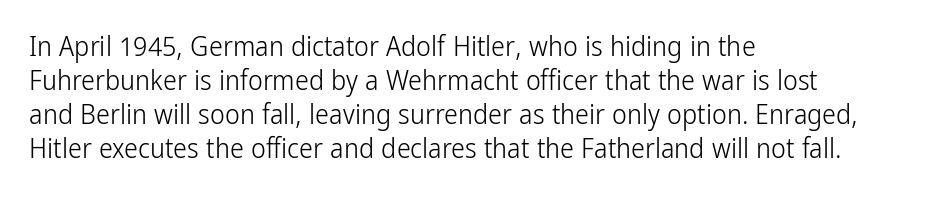
The image shows 28 px light, condensed sans-serif type, upright; set left-aligned, line spacing 1.21x, normal letter spacing, not underlined; low stroke contrast and a medium x-height.
